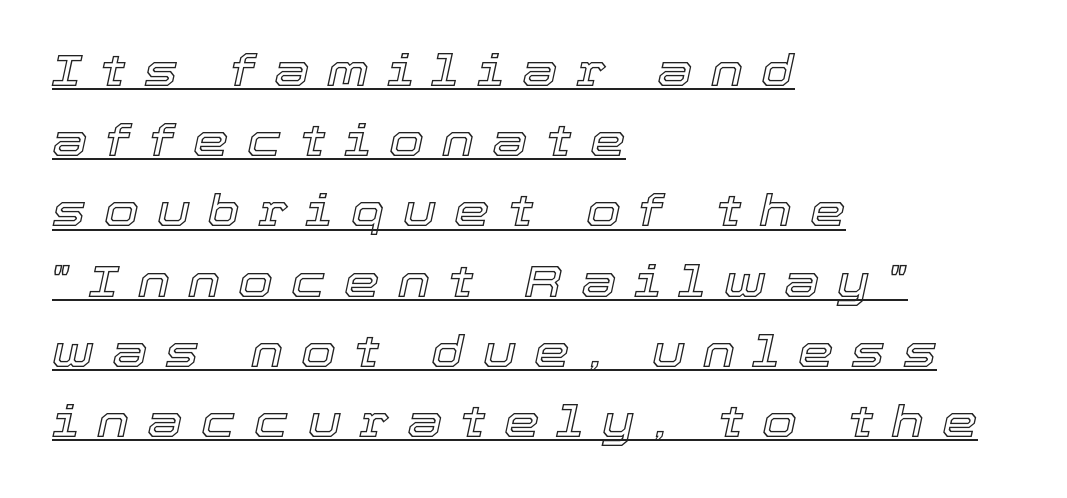
{"italic": "yes", "lean": "right", "slant_degrees": 12, "width": "normal", "x_height": "medium", "monospaced": "no", "underline": "yes", "align": "left", "line_spacing": "normal", "line_spacing_ratio": 1.56, "letter_spacing": "wide", "letter_spacing_em": 0.4, "glyph_px": 45}
